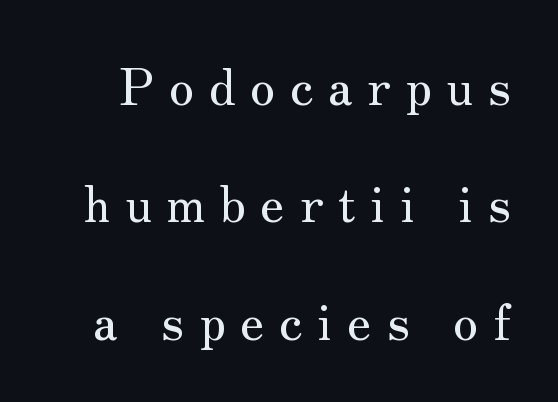
Q: Is the text italic (slanted)? A: No, it is upright.
Q: Is the typeface a serif or a sans-serif typeface? A: Serif.
Q: Is the text underlined? A: No.
Q: Is the spacing between letters normal or unusually wide? A: Unusually wide.
Q: Is the spacing between lines tight, normal or loose? A: Loose.
Q: Width (condensed, normal, or wide)? A: Normal.
Q: Stroke contrast? A: Medium.
Q: x-height? A: Small.
Q: Monospaced? A: No.
